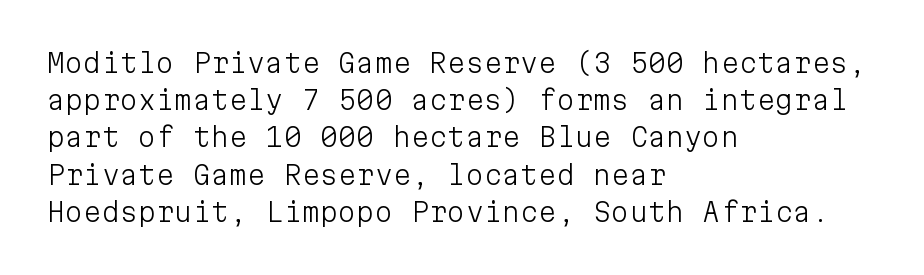
{"italic": "no", "bold": "no", "underline": "no", "align": "left", "line_spacing": "normal", "line_spacing_ratio": 1.43, "letter_spacing": "normal", "letter_spacing_em": 0.0, "glyph_px": 26}
